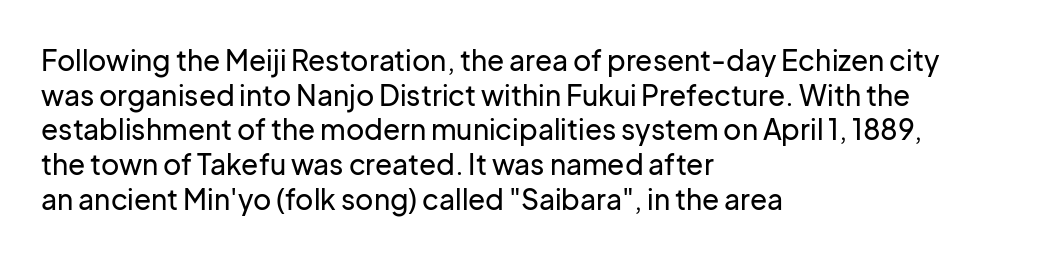
Words float on clear page, feet unadorned. A roman cut, with each character standing at attention. A typesetter would call this proportional, since set widths differ per character. The designer went with a sans here, leaving each stem footless. Horizontally, the lines are justified to the leading edge only.
